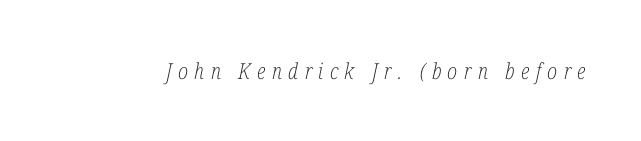
There is plenty of visible air inserted between adjacent glyphs. Slant detected: the letters are inclined. The typesetting does not lean heavy: it is not bold. The zone under the glyphs is completely vacant.
